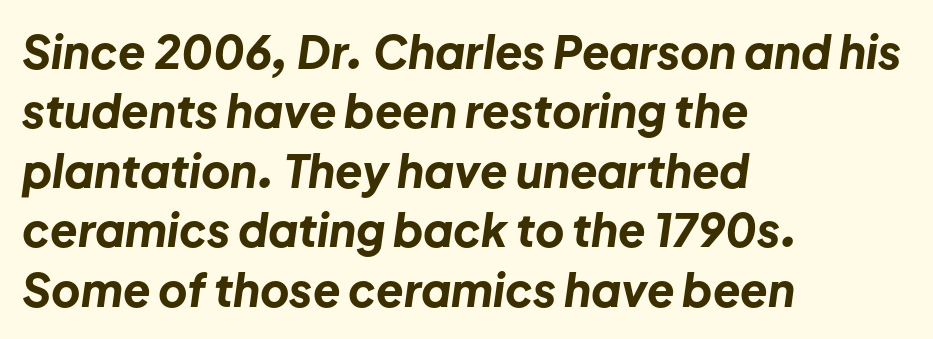
Q: Is the text bold? A: Yes.
Q: Is the text italic (slanted)? A: Yes, it leans right by about 8 degrees.
Q: Is the text underlined? A: No.
Q: How is the paragraph aligned? A: Left-aligned.
Q: Is the spacing between letters normal or unusually wide? A: Normal.
Q: Is the spacing between lines tight, normal or loose? A: Normal.
Q: Width (condensed, normal, or wide)? A: Normal.
Q: Stroke contrast? A: Low.
Q: x-height? A: Medium.
Q: Monospaced? A: No.
